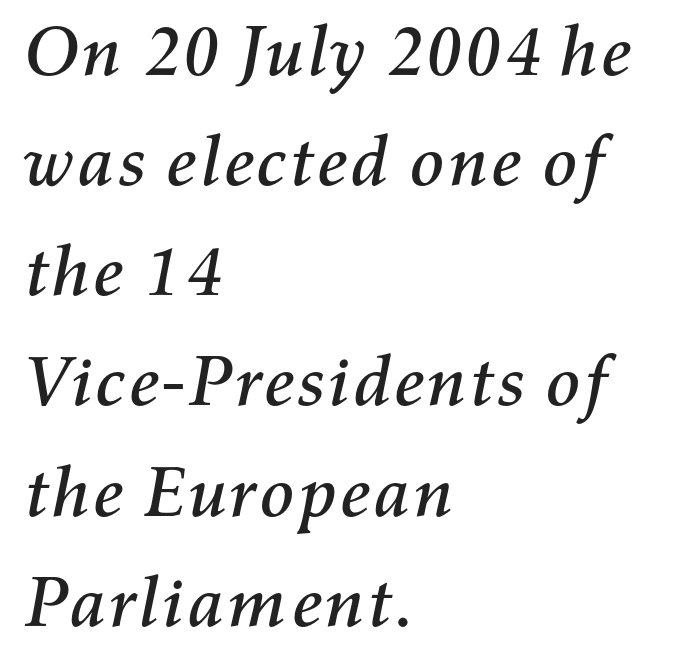
Reading down the column, the eye jumps a familiar distance to each next line. Caption: multi-line text, flush left, ragged right. Letter spacing: default. Each letter keeps its own natural width here, so spacing adapts to shape. The axis of the letterforms is tilted away from vertical. Check under the words: just untouched page.
